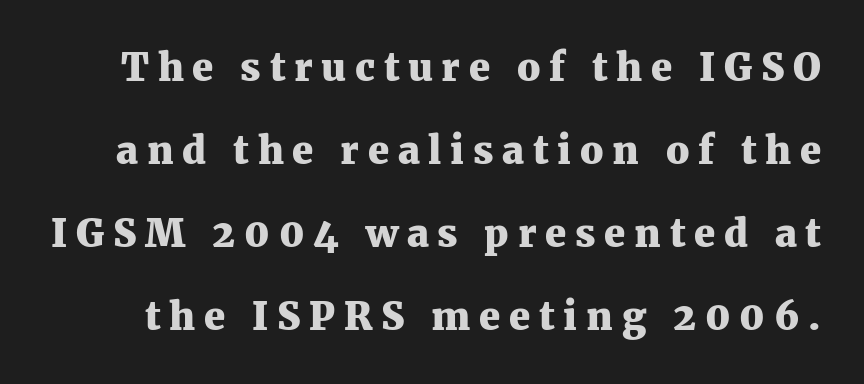
Q: Is the text bold? A: Yes.
Q: Is the text italic (slanted)? A: No, it is upright.
Q: Is the typeface a serif or a sans-serif typeface? A: Serif.
Q: Is the text underlined? A: No.
Q: Is the spacing between letters normal or unusually wide? A: Unusually wide.
Q: Is the spacing between lines tight, normal or loose? A: Loose.
Q: Width (condensed, normal, or wide)? A: Normal.
Q: Stroke contrast? A: Medium.
Q: x-height? A: Medium.
Q: Monospaced? A: No.
